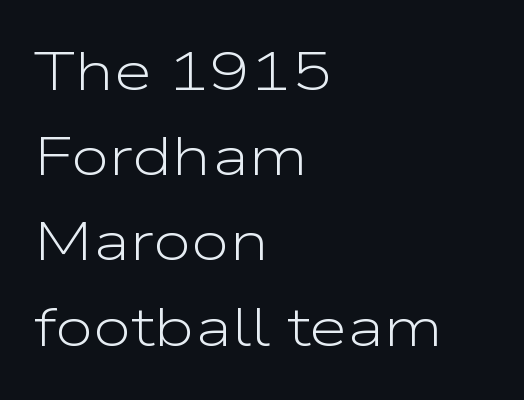
Q: Is the text bold? A: No.
Q: Is the text italic (slanted)? A: No, it is upright.
Q: Is the typeface a serif or a sans-serif typeface? A: Sans-serif.
Q: Is the text underlined? A: No.
Q: How is the paragraph aligned? A: Left-aligned.
Q: Is the spacing between letters normal or unusually wide? A: Normal.
Q: Is the spacing between lines tight, normal or loose? A: Normal.
Q: Width (condensed, normal, or wide)? A: Wide.
Q: Stroke contrast? A: Low.
Q: x-height? A: Medium.
Q: Monospaced? A: No.
